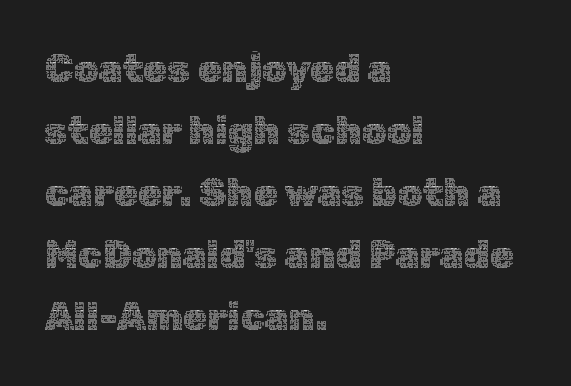
Q: Is the text bold? A: No.
Q: Is the text italic (slanted)? A: No, it is upright.
Q: Is the text underlined? A: No.
Q: How is the paragraph aligned? A: Left-aligned.
Q: Is the spacing between letters normal or unusually wide? A: Normal.
Q: Is the spacing between lines tight, normal or loose? A: Normal.
Q: Width (condensed, normal, or wide)? A: Normal.
Q: x-height? A: Medium.
Q: Monospaced? A: No.
